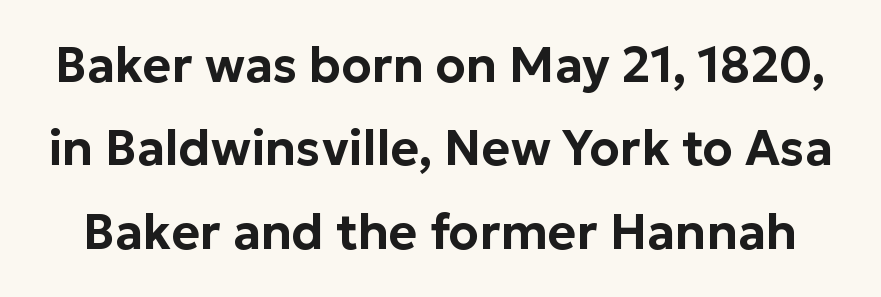
{"serif": "no", "italic": "no", "width": "normal", "stroke_contrast": "low", "x_height": "medium", "monospaced": "no", "underline": "no", "line_spacing": "normal", "line_spacing_ratio": 1.7, "letter_spacing": "normal", "letter_spacing_em": 0.0, "glyph_px": 49}
